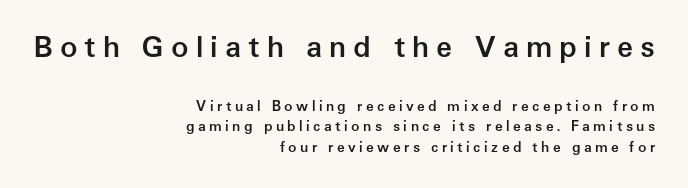
Q: Is the text bold? A: Semi-bold.
Q: Is the text italic (slanted)? A: No, it is upright.
Q: Is the typeface a serif or a sans-serif typeface? A: Sans-serif.
Q: Is the text underlined? A: No.
Q: How is the paragraph aligned? A: Right-aligned.
Q: Is the spacing between letters normal or unusually wide? A: Unusually wide.
Q: Is the spacing between lines tight, normal or loose? A: Normal.
Q: Which block of text is set in a larger size, the first (top) or the second (bottom)? A: The first (top) one.
Q: Width (condensed, normal, or wide)? A: Normal.
Q: Stroke contrast? A: Low.
Q: x-height? A: Medium.
Q: Monospaced? A: No.
